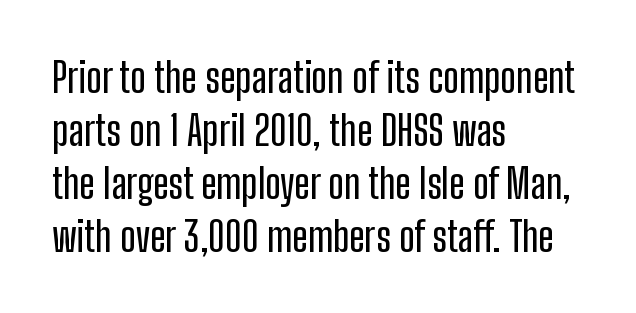
{"serif": "no", "italic": "no", "width": "condensed", "stroke_contrast": "low", "x_height": "medium", "monospaced": "no", "underline": "no", "align": "left", "line_spacing": "normal", "line_spacing_ratio": 1.29, "letter_spacing": "normal", "letter_spacing_em": 0.0, "glyph_px": 41}
